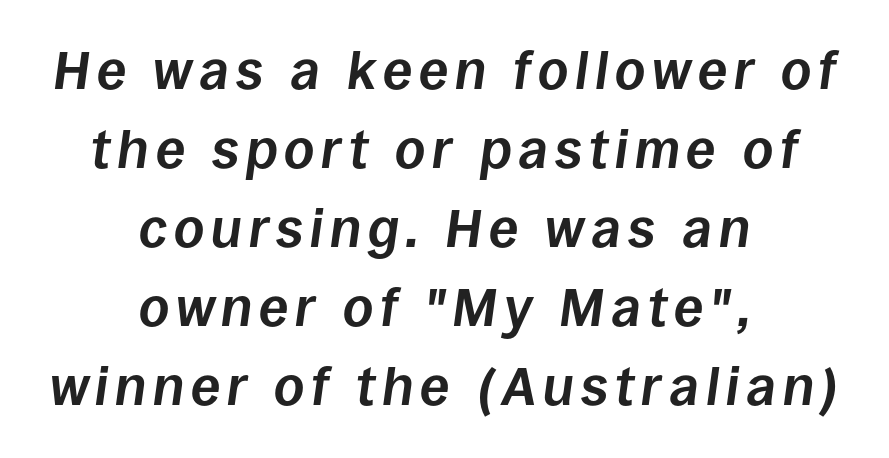
The image shows 53 px bold type, italic (leaning right); set centered, normal line spacing (1.49x), not underlined; low stroke contrast and a large x-height.
